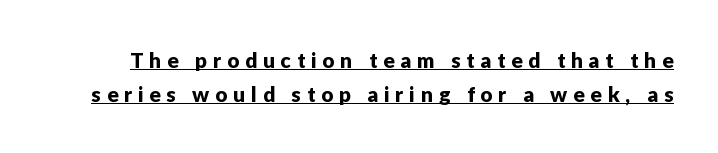
The image shows 21 px text type, upright; set normal line spacing (1.6x), unusually wide letter spacing (+0.28 em), underlined.
